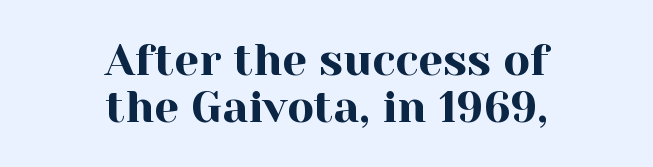
The image shows 44 px serif type, upright; set centered, tight line spacing (1.06x), normal letter spacing, not underlined; a medium x-height.
